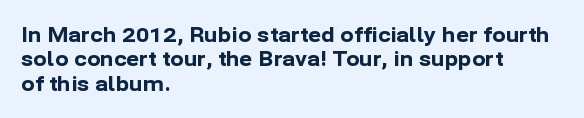
{"italic": "no", "bold": "yes", "underline": "no", "align": "left", "line_spacing_ratio": 1.22, "letter_spacing": "normal", "letter_spacing_em": 0.0, "glyph_px": 20}
